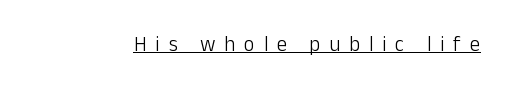
The image shows 21 px text type, upright; set unusually wide letter spacing (+0.42 em), underlined.
